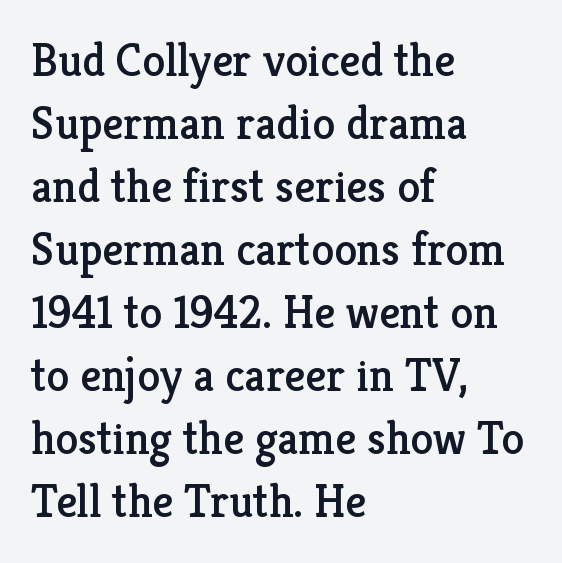
{"serif": "yes", "italic": "no", "width": "normal", "stroke_contrast": "low", "x_height": "medium", "monospaced": "no", "underline": "no", "align": "left", "line_spacing": "normal", "line_spacing_ratio": 1.37, "letter_spacing": "normal", "letter_spacing_em": 0.0, "glyph_px": 46}
